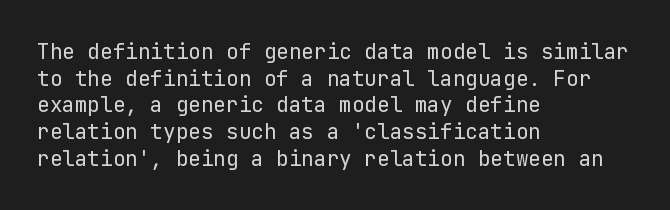
{"italic": "no", "bold": "no", "underline": "no", "align": "left", "line_spacing": "normal", "line_spacing_ratio": 1.27, "letter_spacing": "normal", "letter_spacing_em": 0.0, "glyph_px": 21}
